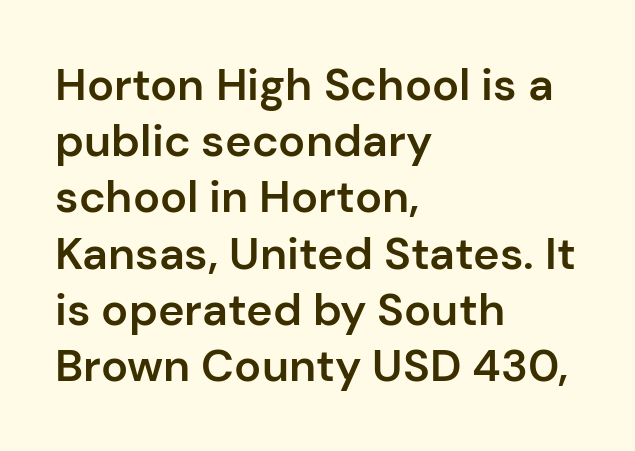
Here the glyphs are tracked normally, forming tight word shapes. The gap between lines stays unmarked. Every character sits straight up, as roman type does. Leftover space on each line is placed entirely after the last word.
